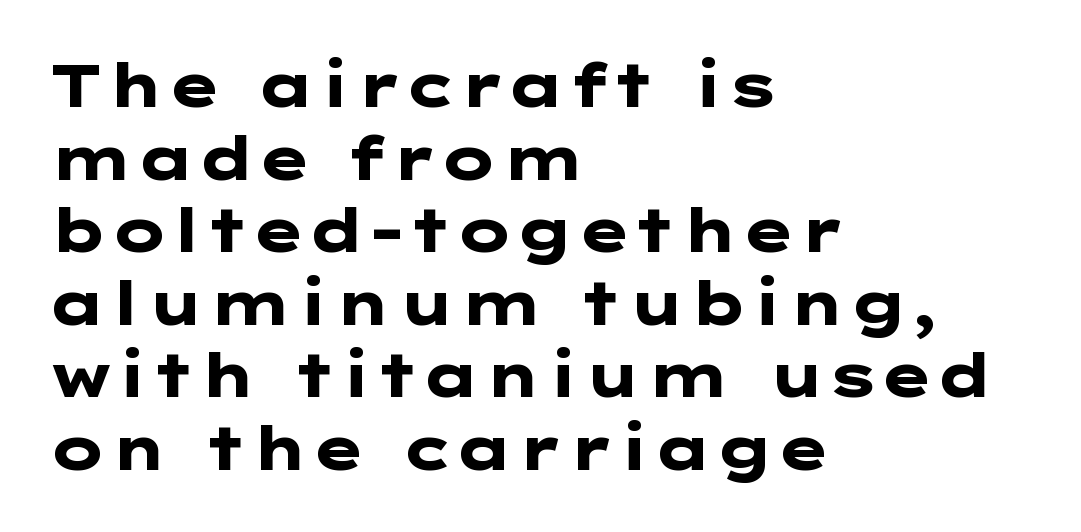
Q: Is the text bold? A: Yes.
Q: Is the text italic (slanted)? A: No, it is upright.
Q: Is the typeface a serif or a sans-serif typeface? A: Sans-serif.
Q: Is the text underlined? A: No.
Q: How is the paragraph aligned? A: Left-aligned.
Q: Is the spacing between letters normal or unusually wide? A: Normal.
Q: Width (condensed, normal, or wide)? A: Wide.
Q: Stroke contrast? A: Low.
Q: x-height? A: Medium.
